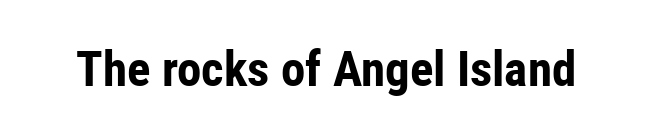
The image shows 49 px bold, condensed sans-serif type, upright; set normal letter spacing, not underlined; low stroke contrast and a medium x-height.
